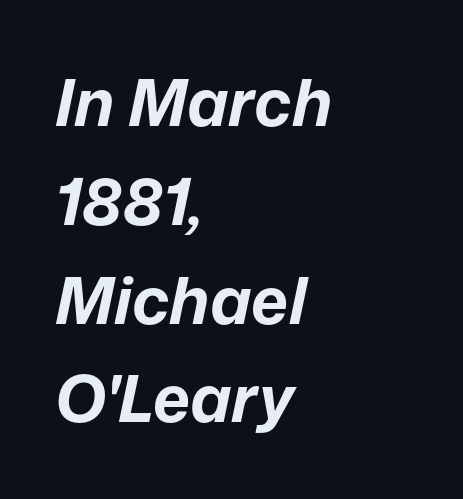
Regarding leading, the lines here are spaced in the standard way. Honestly, there is no underline to notice here at all. It's the slanting kind of type. These lines carry a lot of weight — the face is fully bold. This rendering leaves character spacing at its baseline value. These lines are rendered in a variable-pitch font.
